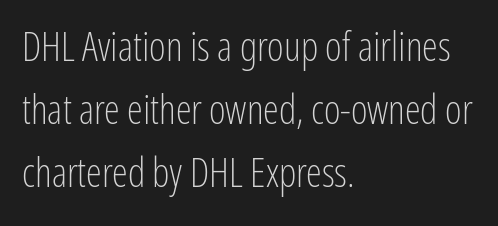
Is the letter spacing exaggerated? No — it looks like the ordinary default. You could not count columns in this text — the font is proportionally spaced. The rag falls on the right side of this text block. This sample uses a sans-serif face.
